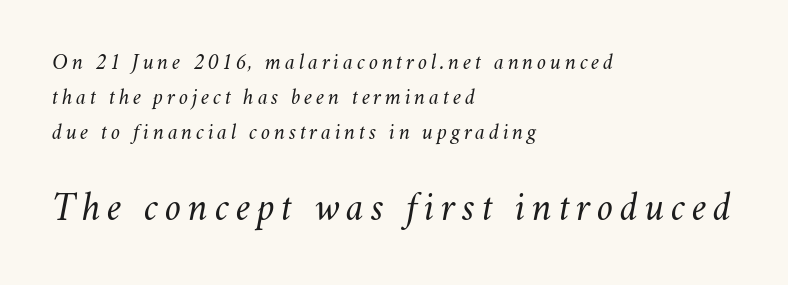
Q: Is the text bold? A: No.
Q: Is the text italic (slanted)? A: Yes, it leans right by about 11 degrees.
Q: Is the text underlined? A: No.
Q: How is the paragraph aligned? A: Left-aligned.
Q: Is the spacing between lines tight, normal or loose? A: Normal.
Q: Which block of text is set in a larger size, the first (top) or the second (bottom)? A: The second (bottom) one.
Q: Width (condensed, normal, or wide)? A: Normal.
Q: Stroke contrast? A: Medium.
Q: x-height? A: Small.
Q: Monospaced? A: No.
